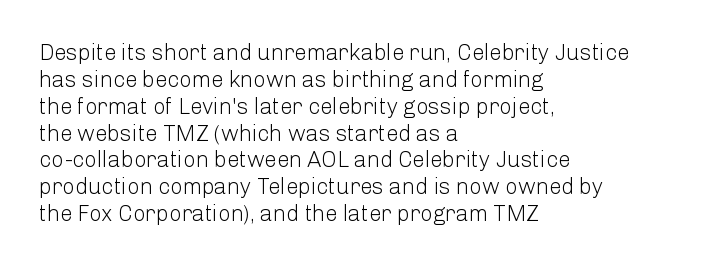
Q: Is the text bold? A: No.
Q: Is the text italic (slanted)? A: No, it is upright.
Q: Is the text underlined? A: No.
Q: How is the paragraph aligned? A: Left-aligned.
Q: Is the spacing between letters normal or unusually wide? A: Normal.
